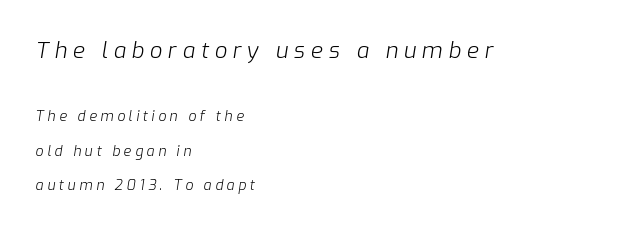
This rendering widens character spacing well past its baseline value. Every row of glyphs begins at an identical x-position on the left. Notice the wide empty band between every row — that's loose leading. Which chunk is bigger? The first one — the top block dwarfs the bottom. The baseline area is clear.
